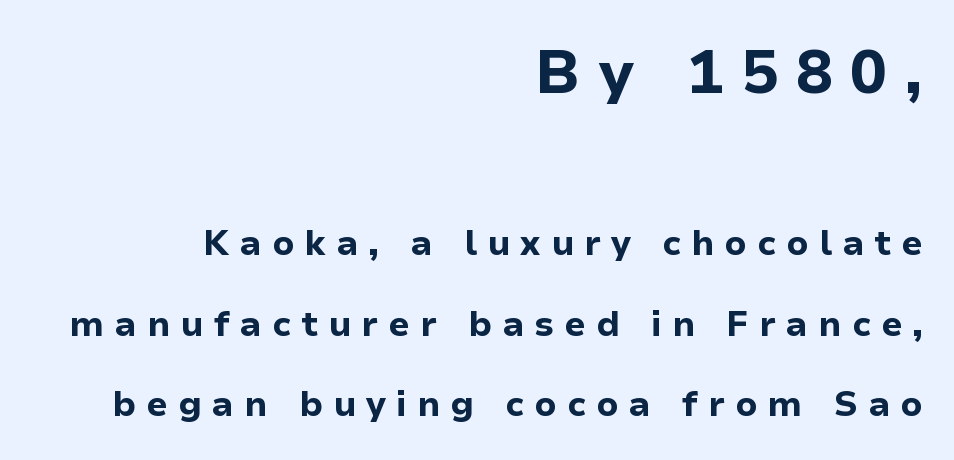
The image shows 61 px bold sans-serif type, upright; set right-aligned, loose line spacing (2.29x), unusually wide letter spacing (+0.29 em), not underlined; the first (top) block is 1.74x larger; low stroke contrast and a medium x-height.
